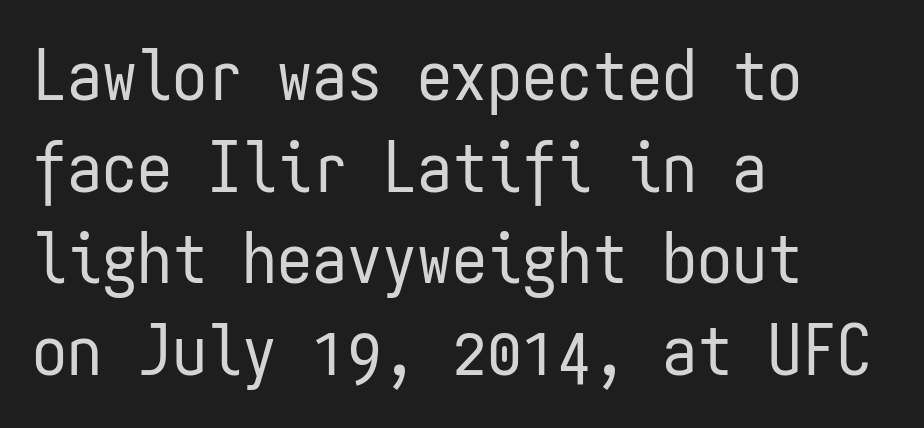
{"serif": "no", "italic": "no", "bold": "no", "weight": "regular", "width": "condensed", "stroke_contrast": "low", "x_height": "medium", "monospaced": "yes", "underline": "no", "align": "left", "line_spacing": "normal", "line_spacing_ratio": 1.31, "letter_spacing": "normal", "letter_spacing_em": 0.0, "glyph_px": 70}
